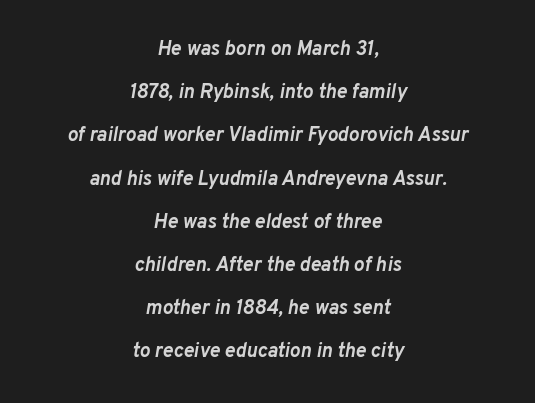
How would I describe the line gaps? Wide and relaxed. Does the lettering tilt? It does — this is italic. The passage shown has conventional tracking throughout. The text block is weighted toward neither margin, spreading evenly from the middle. No word sits above an underline. Look at the stroke-to-counter ratio: heavy, a bold.
